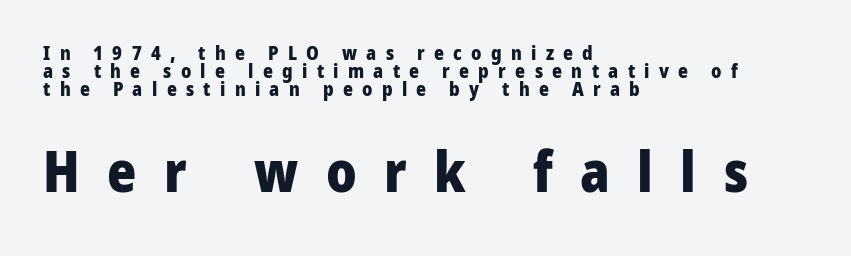
Q: Is the text bold? A: Yes.
Q: Is the text italic (slanted)? A: No, it is upright.
Q: Is the typeface a serif or a sans-serif typeface? A: Sans-serif.
Q: Is the text underlined? A: No.
Q: How is the paragraph aligned? A: Left-aligned.
Q: Is the spacing between letters normal or unusually wide? A: Unusually wide.
Q: Is the spacing between lines tight, normal or loose? A: Tight.
Q: Which block of text is set in a larger size, the first (top) or the second (bottom)? A: The second (bottom) one.
Q: Width (condensed, normal, or wide)? A: Normal.
Q: Stroke contrast? A: Low.
Q: x-height? A: Medium.
Q: Monospaced? A: No.
